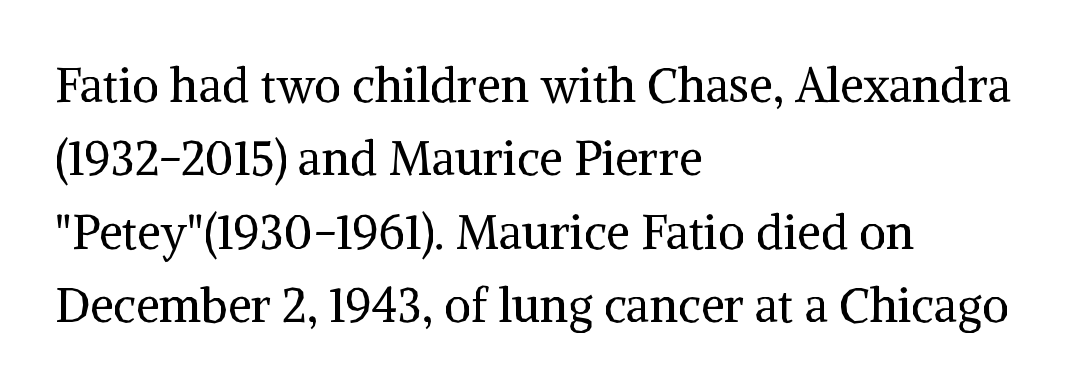
The rag falls on the right side of this text block. Horizontal bands of white between lines are of average thickness. The letters stand upright; this is a roman face. Each stroke keeps to a modest, everyday thickness or less.
